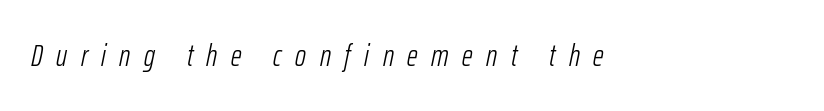
Slanted lettering throughout. Think of a printed novel: that variable character pitch is what you see here. Only glyphs here, with clear space below each row. Caption: face not bold, strokes unweighted. Does extra space separate the letters? Yes, quite a lot of it.
